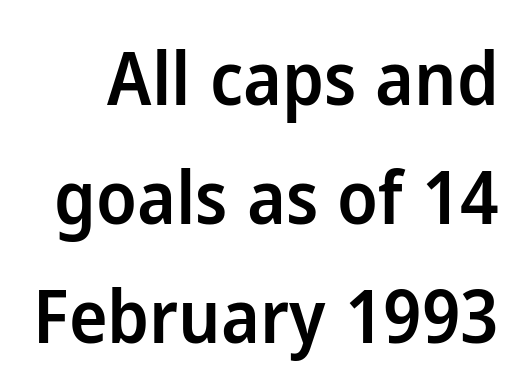
The image shows 73 px semibold sans-serif type, upright; set normal line spacing (1.63x), normal letter spacing, not underlined; low stroke contrast and a medium x-height.
